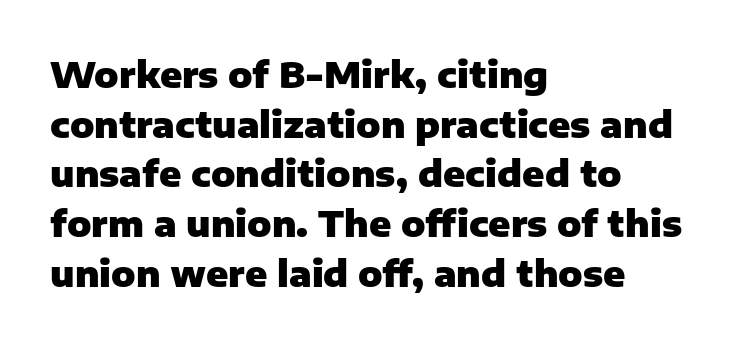
The image shows 36 px heavy sans-serif type, upright; set left-aligned, normal line spacing (1.38x), normal letter spacing, not underlined; low stroke contrast and a medium x-height.
